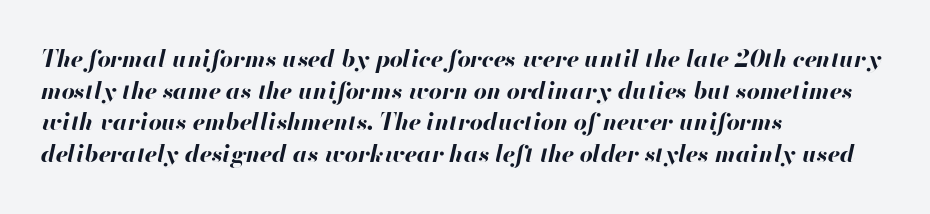
The image shows 23 px bold type, italic (leaning right); set left-aligned, normal line spacing (1.38x), normal letter spacing, not underlined.
